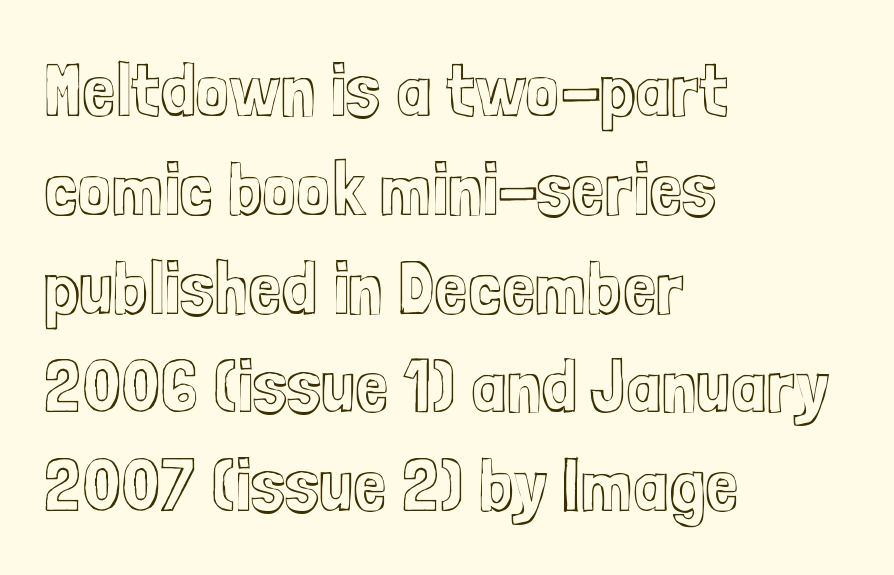
Q: Is the text italic (slanted)? A: No, it is upright.
Q: Is the text underlined? A: No.
Q: How is the paragraph aligned? A: Left-aligned.
Q: Is the spacing between letters normal or unusually wide? A: Normal.
Q: Is the spacing between lines tight, normal or loose? A: Normal.
Q: Width (condensed, normal, or wide)? A: Condensed.
Q: x-height? A: Medium.
Q: Monospaced? A: No.
